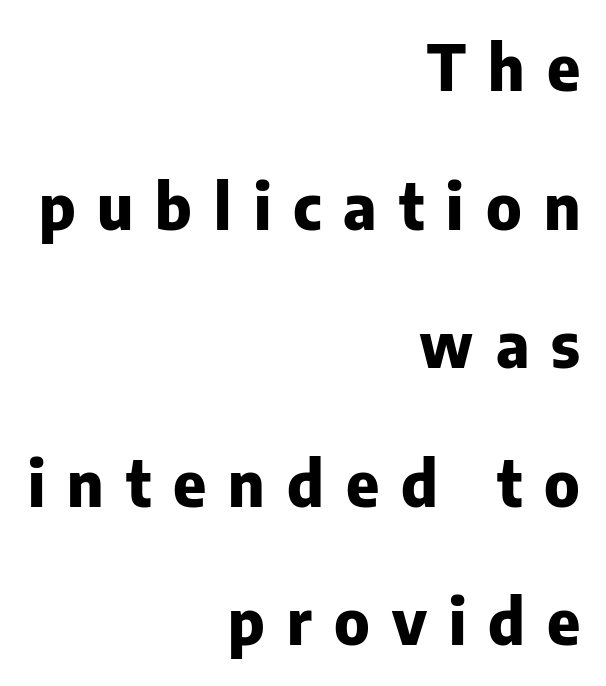
Q: Is the text bold? A: Yes.
Q: Is the text italic (slanted)? A: No, it is upright.
Q: Is the typeface a serif or a sans-serif typeface? A: Sans-serif.
Q: Is the text underlined? A: No.
Q: How is the paragraph aligned? A: Right-aligned.
Q: Is the spacing between letters normal or unusually wide? A: Unusually wide.
Q: Is the spacing between lines tight, normal or loose? A: Loose.
Q: Width (condensed, normal, or wide)? A: Normal.
Q: Stroke contrast? A: Low.
Q: x-height? A: Medium.
Q: Monospaced? A: No.
